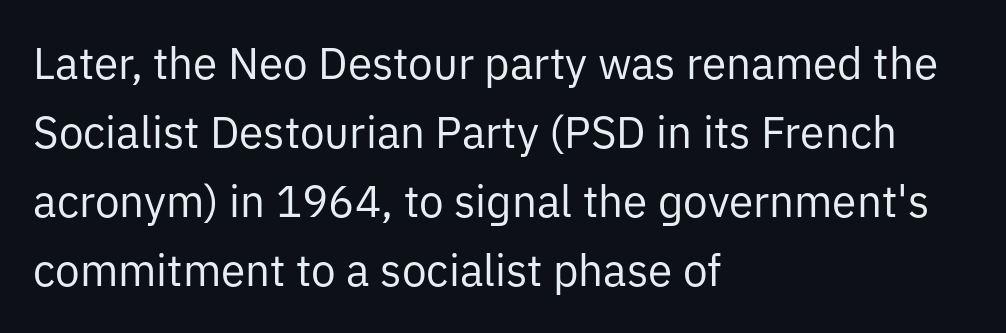
{"serif": "no", "italic": "no", "bold": "no", "weight": "regular", "width": "normal", "stroke_contrast": "low", "x_height": "medium", "monospaced": "no", "underline": "no", "align": "left", "line_spacing": "normal", "line_spacing_ratio": 1.57, "letter_spacing": "normal", "letter_spacing_em": 0.0, "glyph_px": 44}
